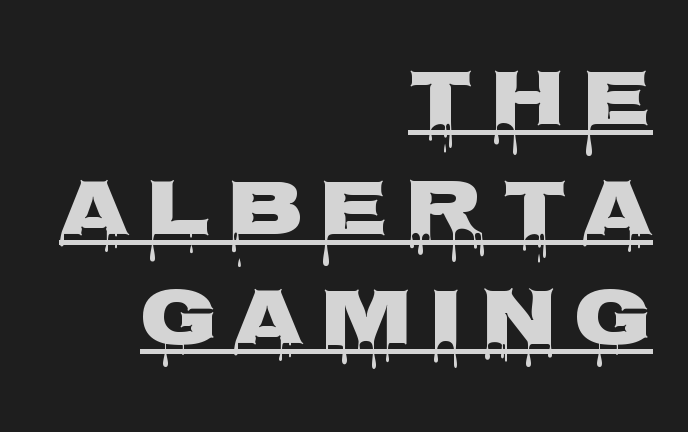
The image shows 80 px wide sans-serif type, upright; set right-aligned, normal line spacing (1.37x), unusually wide letter spacing (+0.2 em), underlined; low stroke contrast and a large x-height.
